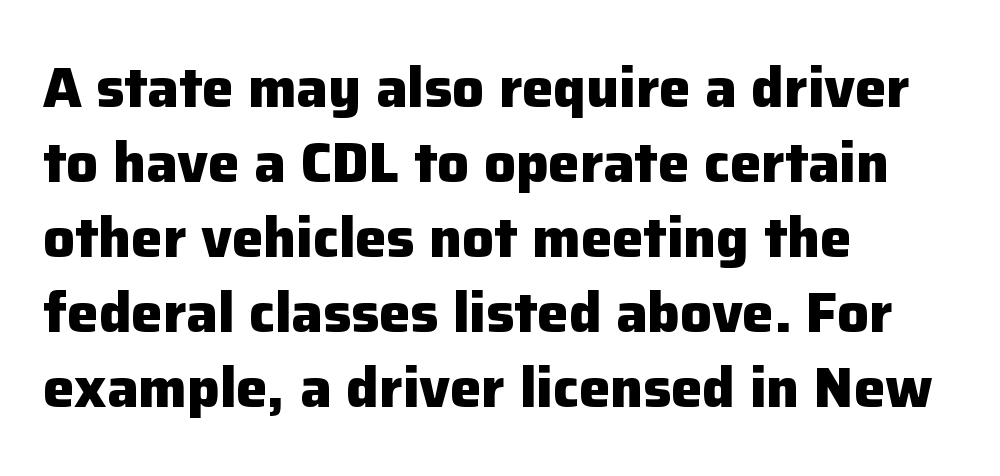
{"serif": "no", "italic": "no", "bold": "yes", "weight": "heavy", "width": "normal", "stroke_contrast": "low", "x_height": "medium", "monospaced": "no", "underline": "no", "align": "left", "line_spacing": "normal", "line_spacing_ratio": 1.34, "letter_spacing": "normal", "letter_spacing_em": 0.0, "glyph_px": 56}
